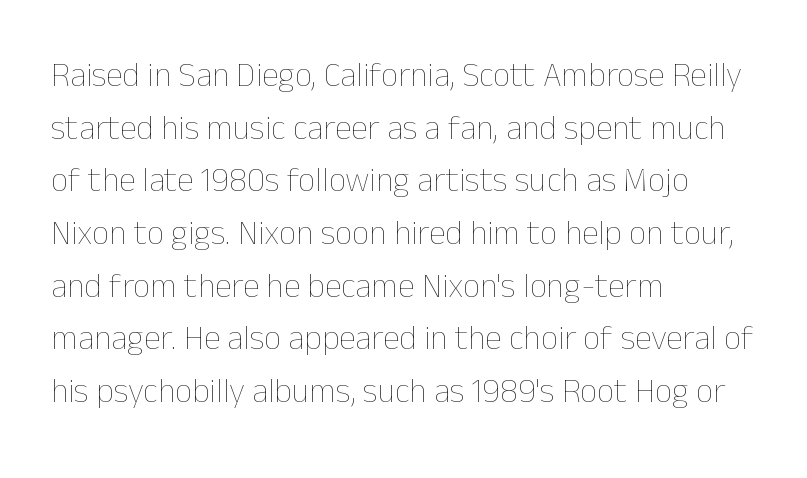
The image shows 34 px thin type, upright; set left-aligned, normal line spacing (1.55x), normal letter spacing, not underlined; low stroke contrast and a medium x-height.
